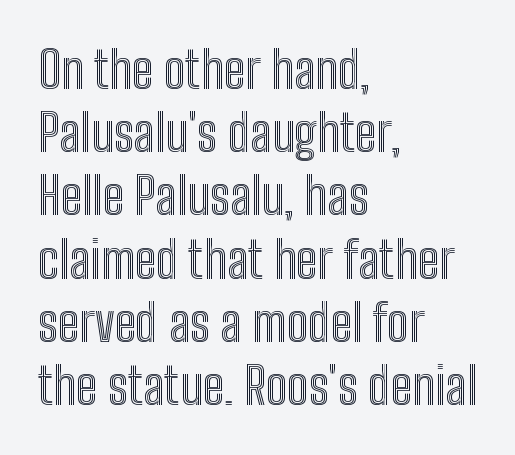
The image shows 51 px condensed type, upright; set left-aligned, line spacing 1.24x, normal letter spacing, not underlined; a medium x-height.
